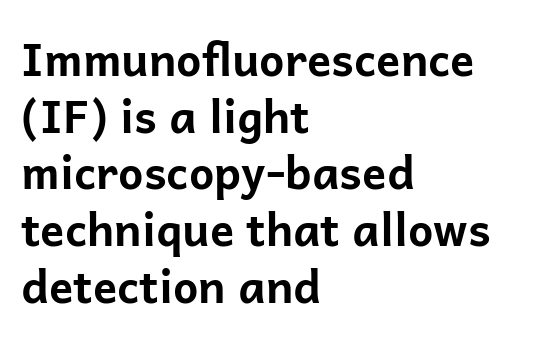
The image shows 45 px bold sans-serif type, upright; set left-aligned, normal line spacing (1.26x), normal letter spacing, not underlined; low stroke contrast and a medium x-height.
